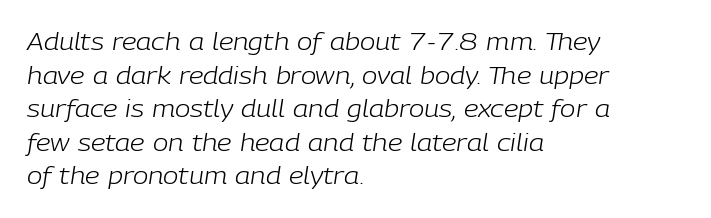
{"italic": "yes", "lean": "right", "slant_degrees": 9, "bold": "no", "underline": "no", "align": "left", "line_spacing": "normal", "line_spacing_ratio": 1.46, "letter_spacing": "normal", "letter_spacing_em": 0.0, "glyph_px": 23}
